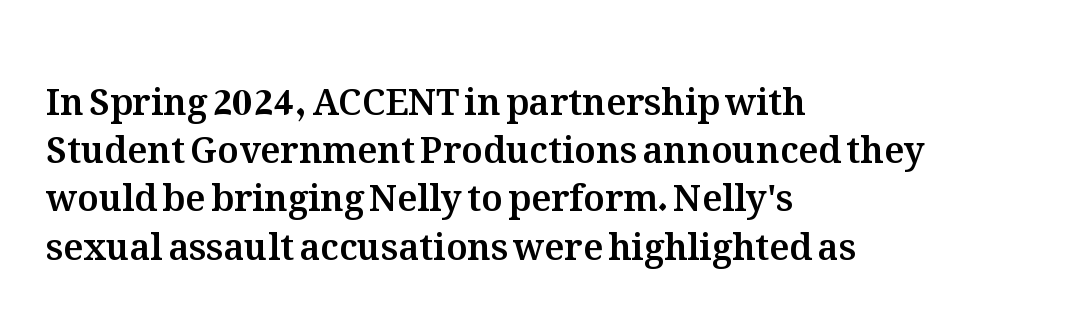
Q: Is the text italic (slanted)? A: No, it is upright.
Q: Is the text underlined? A: No.
Q: How is the paragraph aligned? A: Left-aligned.
Q: Is the spacing between letters normal or unusually wide? A: Normal.
Q: Is the spacing between lines tight, normal or loose? A: Normal.
Q: Width (condensed, normal, or wide)? A: Normal.
Q: Stroke contrast? A: Medium.
Q: x-height? A: Medium.
Q: Monospaced? A: No.
